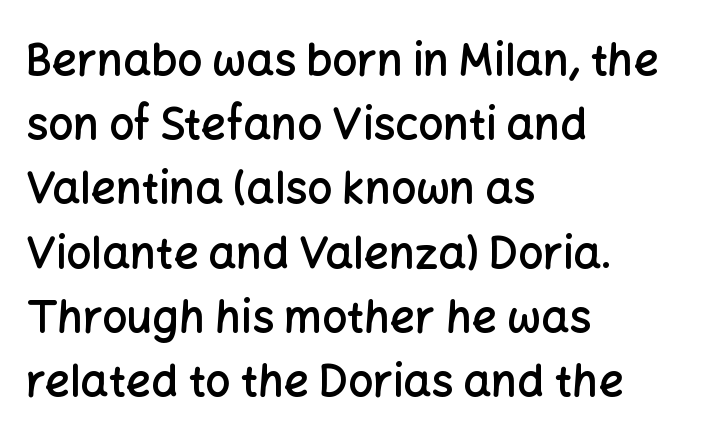
Here the designer chose a conventional face with non-uniform glyph widths. A typesetter would mark this as roman, not italic. The words here are not underlined. Weight check: semibold — heavier than regular, not quite bold. Words appear dense and cohesive because spacing is normal. Compared with typical paragraphs, the rows here are spaced about the same.
